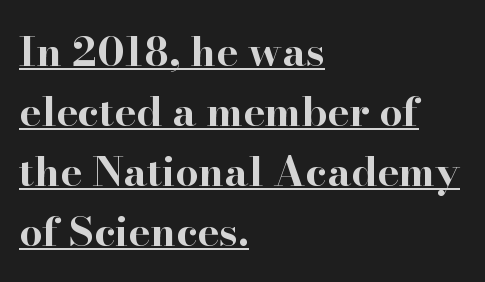
Characters follow at the spacing the type designer built in. Students, observe: this is what conventionally led text looks like. Quick note: not italic, upright. I'd call this a serif setting — the letters wear small feet. The letters are bold, with thick, heavy strokes.
